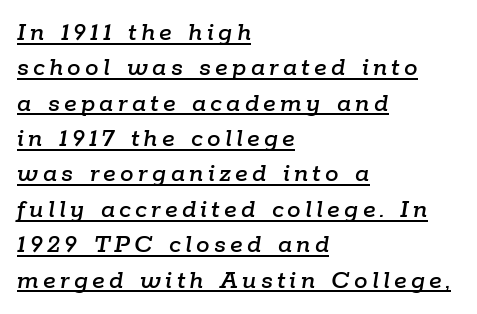
Line beginnings align vertically; line endings do not. Yep, that's italic — everything's leaning. The designer left line spacing at the default. Underlining? Definitely there.
